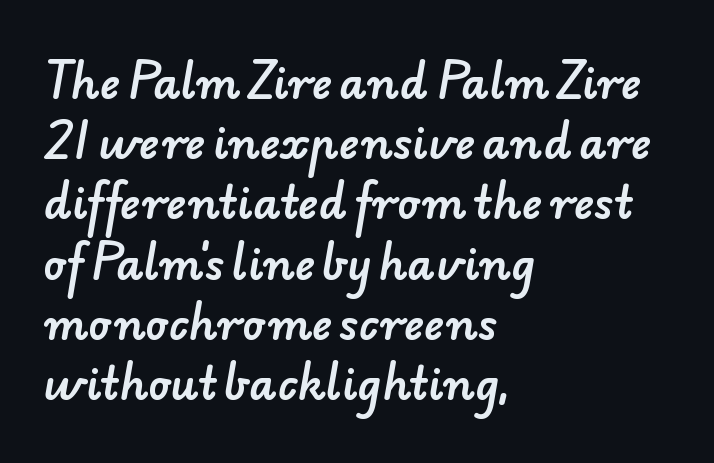
{"serif": "no", "width": "normal", "stroke_contrast": "low", "x_height": "small", "monospaced": "no", "underline": "no", "align": "left", "line_spacing": "normal", "line_spacing_ratio": 1.4, "letter_spacing": "normal", "letter_spacing_em": 0.0, "glyph_px": 43}
